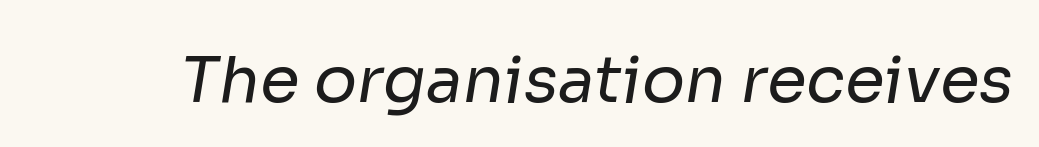
To sum up the face: it is a sans, with no serifs. No letter is thick-stroked: the sample isn't bold. Each letter keeps its own natural width here, so spacing adapts to shape. Any mark beneath the type? The region is blank.
